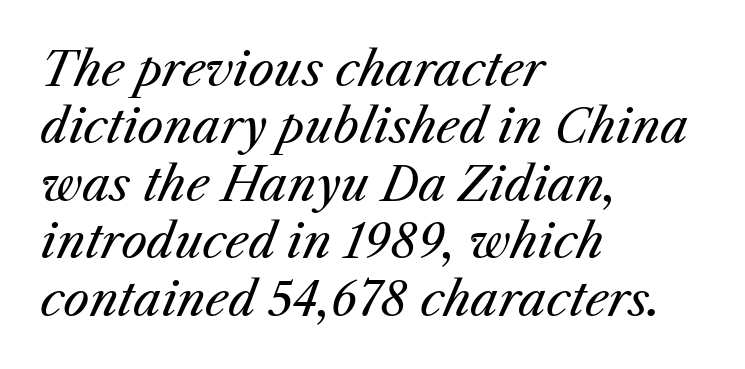
{"italic": "yes", "lean": "right", "slant_degrees": 25, "bold": "no", "weight": "regular", "width": "normal", "stroke_contrast": "medium", "x_height": "medium", "monospaced": "no", "underline": "no", "align": "left", "line_spacing": "normal", "line_spacing_ratio": 1.25, "letter_spacing": "normal", "letter_spacing_em": 0.0, "glyph_px": 46}
